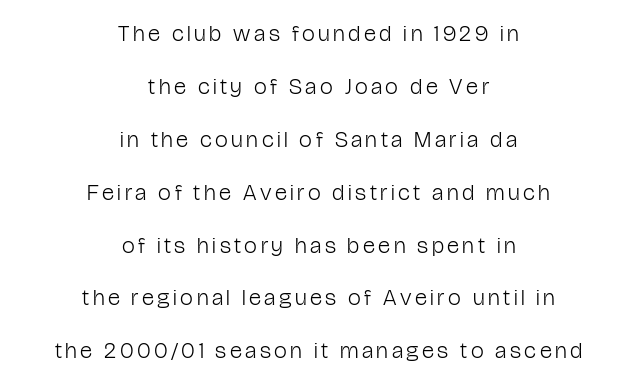
The image shows 23 px text type, upright; set centered, loose line spacing (2.3x), not underlined.
